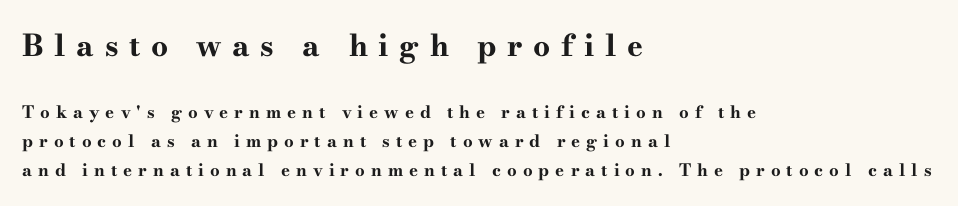
The image shows 30 px bold, wide serif type, upright; set left-aligned, line spacing 1.72x, unusually wide letter spacing (+0.35 em), not underlined; the first (top) block is 1.76x larger; high stroke contrast and a small x-height.
